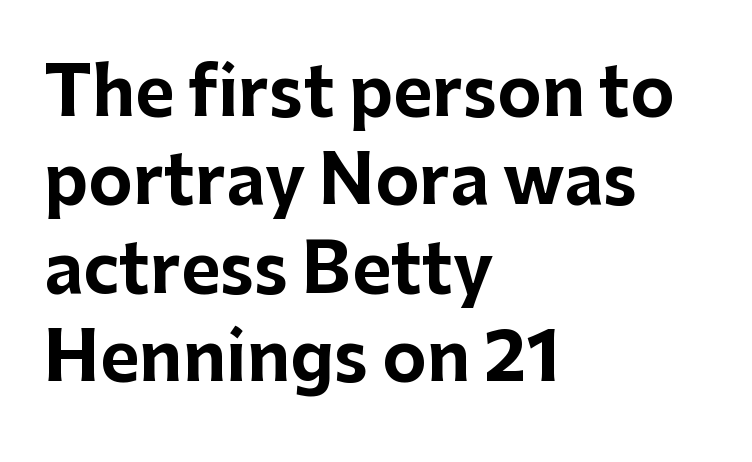
Q: Is the text bold? A: Yes.
Q: Is the text italic (slanted)? A: No, it is upright.
Q: Is the typeface a serif or a sans-serif typeface? A: Sans-serif.
Q: Is the text underlined? A: No.
Q: How is the paragraph aligned? A: Left-aligned.
Q: Is the spacing between letters normal or unusually wide? A: Normal.
Q: Is the spacing between lines tight, normal or loose? A: Normal.
Q: Width (condensed, normal, or wide)? A: Normal.
Q: Stroke contrast? A: Low.
Q: x-height? A: Medium.
Q: Monospaced? A: No.
